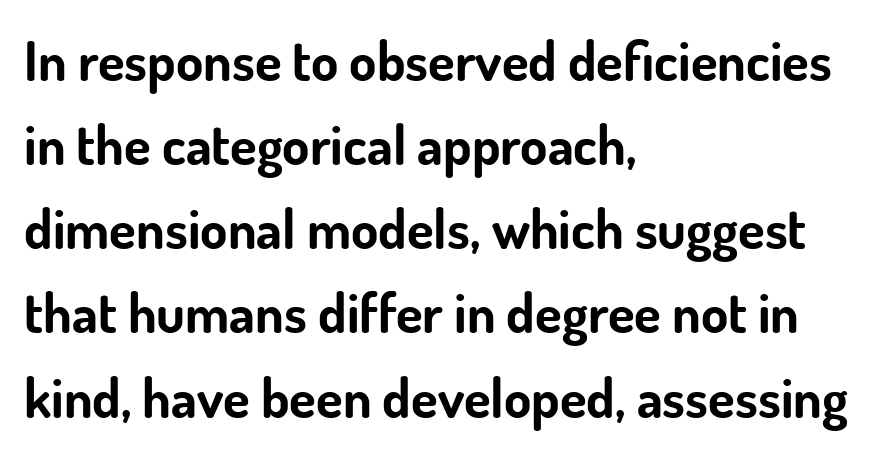
{"serif": "no", "italic": "no", "bold": "yes", "weight": "bold", "width": "normal", "stroke_contrast": "low", "x_height": "small", "monospaced": "no", "underline": "no", "align": "left", "line_spacing": "normal", "line_spacing_ratio": 1.53, "letter_spacing": "normal", "letter_spacing_em": 0.0, "glyph_px": 55}
